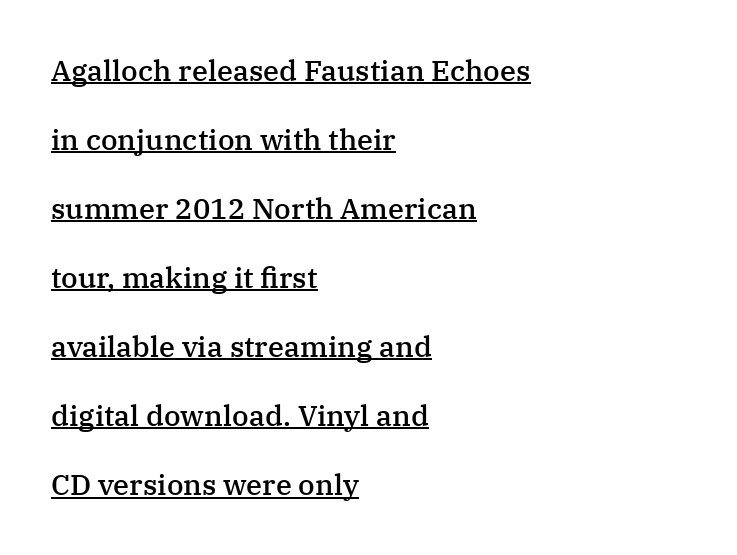
{"serif": "yes", "italic": "no", "bold": "semi", "weight": "semibold", "width": "normal", "stroke_contrast": "medium", "x_height": "medium", "monospaced": "no", "underline": "yes", "align": "left", "line_spacing": "loose", "line_spacing_ratio": 2.38, "letter_spacing": "normal", "letter_spacing_em": 0.0, "glyph_px": 29}
